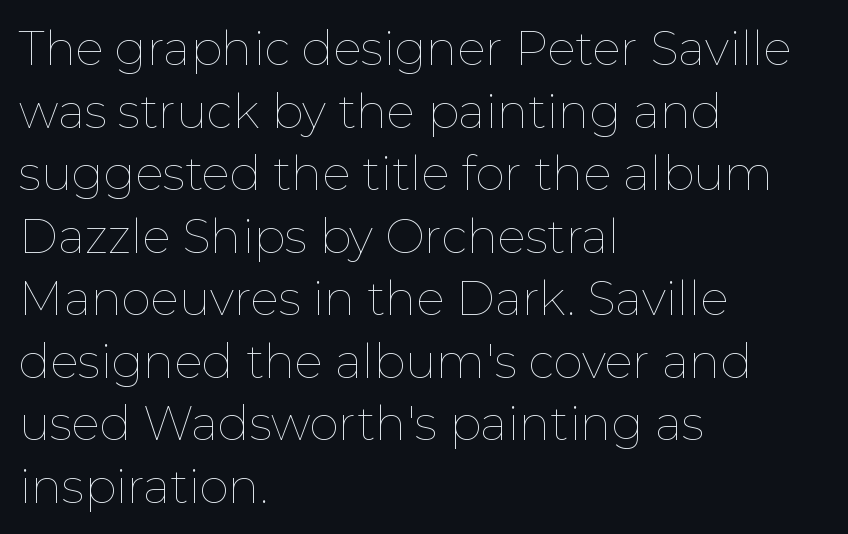
The image shows 47 px thin type, upright; set left-aligned, normal line spacing (1.33x), normal letter spacing, not underlined; low stroke contrast and a medium x-height.
